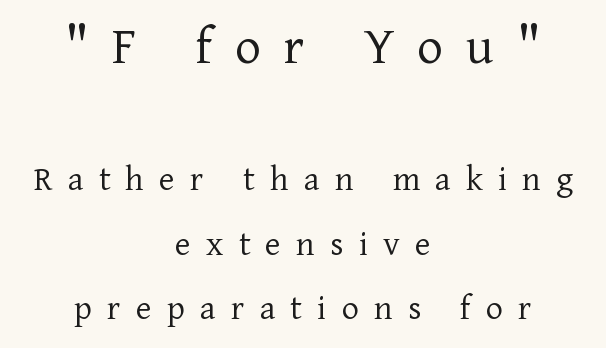
Q: Is the text bold? A: No.
Q: Is the text italic (slanted)? A: No, it is upright.
Q: Is the typeface a serif or a sans-serif typeface? A: Serif.
Q: Is the text underlined? A: No.
Q: How is the paragraph aligned? A: Centered.
Q: Is the spacing between letters normal or unusually wide? A: Unusually wide.
Q: Which block of text is set in a larger size, the first (top) or the second (bottom)? A: The first (top) one.
Q: Width (condensed, normal, or wide)? A: Normal.
Q: Stroke contrast? A: Low.
Q: x-height? A: Medium.
Q: Monospaced? A: No.
